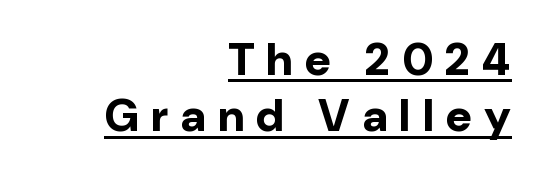
Q: Is the text bold? A: Yes.
Q: Is the text italic (slanted)? A: No, it is upright.
Q: Is the typeface a serif or a sans-serif typeface? A: Sans-serif.
Q: Is the text underlined? A: Yes.
Q: How is the paragraph aligned? A: Right-aligned.
Q: Is the spacing between letters normal or unusually wide? A: Unusually wide.
Q: Is the spacing between lines tight, normal or loose? A: Normal.
Q: Width (condensed, normal, or wide)? A: Normal.
Q: Stroke contrast? A: Low.
Q: x-height? A: Medium.
Q: Monospaced? A: No.
